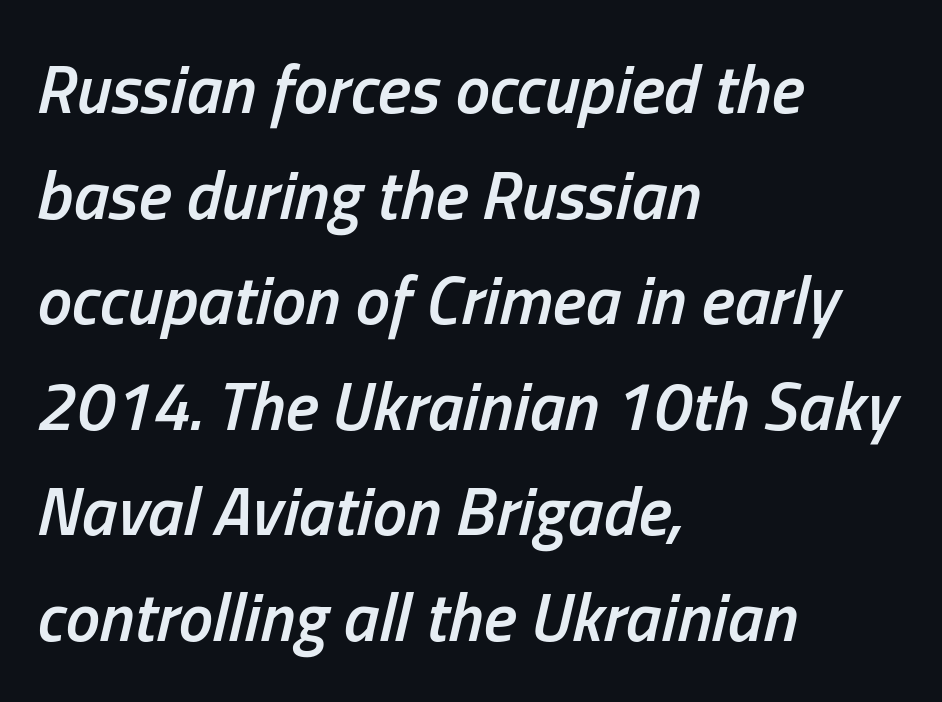
The image shows 69 px semibold, condensed type, italic (leaning right); set left-aligned, normal line spacing (1.53x), normal letter spacing, not underlined; low stroke contrast and a medium x-height.
